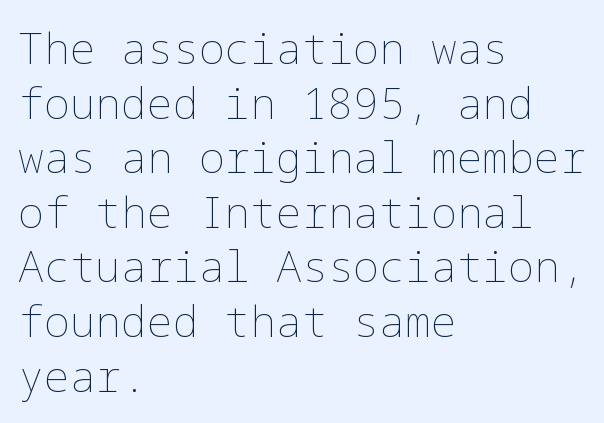
The image shows 43 px thin type, upright; set left-aligned, normal line spacing (1.27x), normal letter spacing, not underlined; low stroke contrast and a medium x-height.
